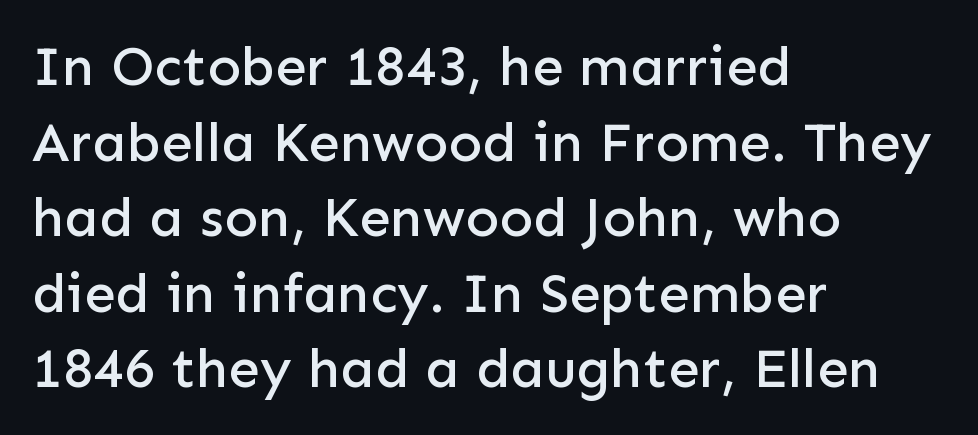
The image shows 56 px sans-serif type, upright; set left-aligned, normal line spacing (1.35x), normal letter spacing, not underlined; low stroke contrast and a medium x-height.
